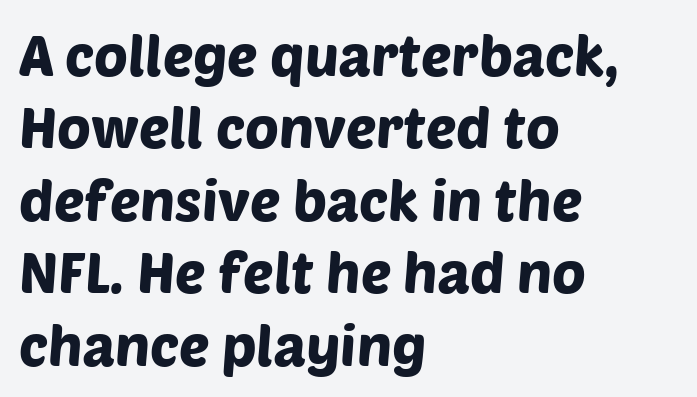
{"serif": "no", "width": "normal", "stroke_contrast": "low", "x_height": "large", "monospaced": "no", "underline": "no", "align": "left", "line_spacing": "normal", "line_spacing_ratio": 1.27, "letter_spacing": "normal", "letter_spacing_em": 0.0, "glyph_px": 57}
